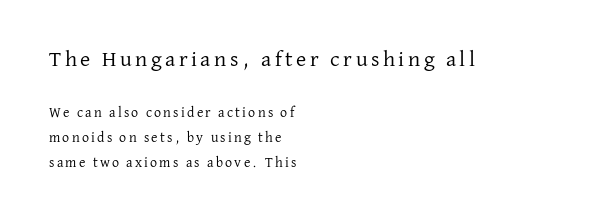
The space beneath each line is pristine and unruled. The initial chunk of copy outweighs the following chunk in type size. This reads as an unemphasized weight, regular at the heaviest. Notice how the stems are strictly vertical — no italics here.
